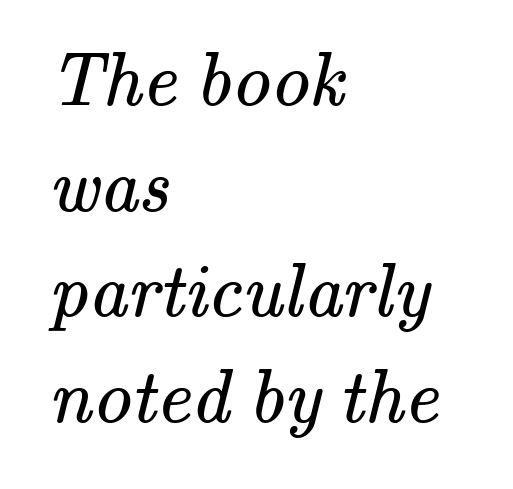
Honestly, the letter spacing is just normal — you wouldn't notice it. A classic flush-left, rag-right setting is used for this passage. No word sits above an underline. Quick note: interline space is typical. A light-to-regular cut is what we see here. Observe the serifs anchoring each vertical stroke in this sample.
